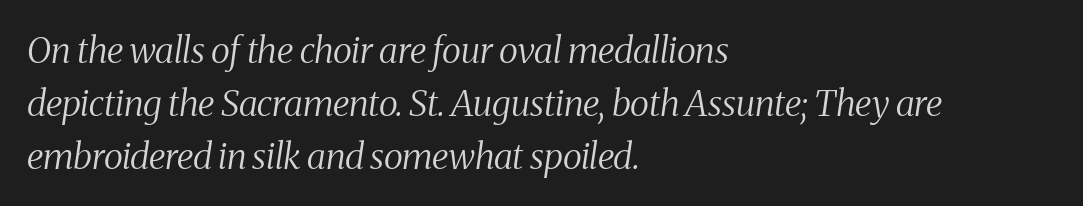
Q: Is the text bold? A: No.
Q: Is the text italic (slanted)? A: Yes, it leans right by about 8 degrees.
Q: Is the typeface a serif or a sans-serif typeface? A: Serif.
Q: Is the text underlined? A: No.
Q: How is the paragraph aligned? A: Left-aligned.
Q: Is the spacing between letters normal or unusually wide? A: Normal.
Q: Is the spacing between lines tight, normal or loose? A: Normal.
Q: Width (condensed, normal, or wide)? A: Condensed.
Q: Stroke contrast? A: Medium.
Q: x-height? A: Medium.
Q: Monospaced? A: No.
